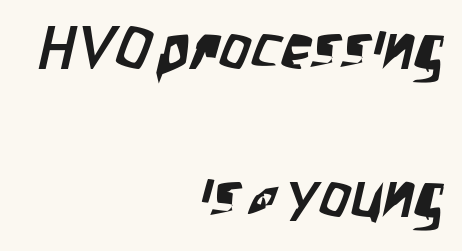
{"serif": "no", "width": "condensed", "stroke_contrast": "low", "x_height": "large", "monospaced": "no", "underline": "no", "align": "right", "line_spacing": "loose", "line_spacing_ratio": 2.43, "letter_spacing": "normal", "letter_spacing_em": 0.0, "glyph_px": 61}
